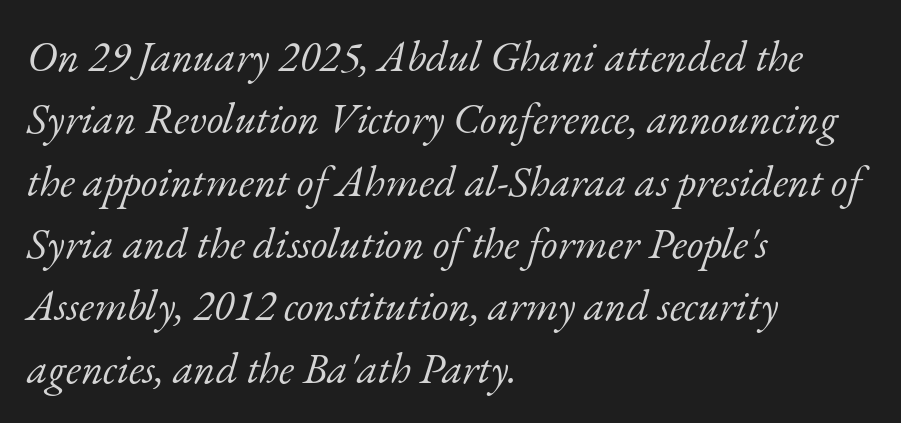
Bare-footed words on every line. Nothing heavy about these letters — not bold at all. Letter spacing: default. The lines in this sample share a left origin and differ only in where they stop. A typesetter would label this face a serif.
